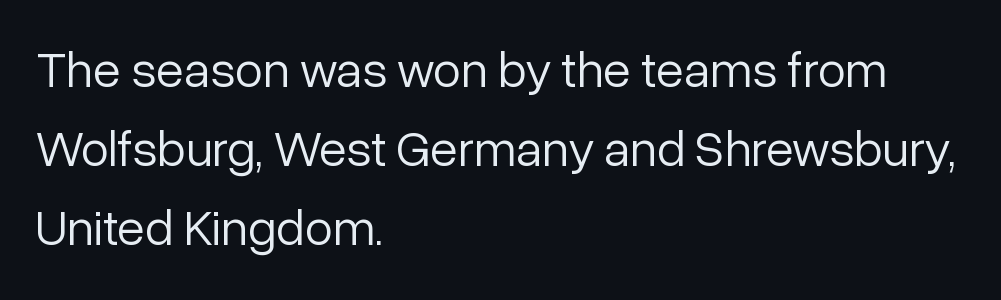
The letters advance in unequal steps, a hallmark of proportional type. Evenly set lines give the paragraph a standard silhouette. To sum up the face: it is a sans, with no serifs. Any mark beneath the type? The region is blank. The typesetter chose a ragged-right arrangement here. In terms of posture, this sample is upright.
